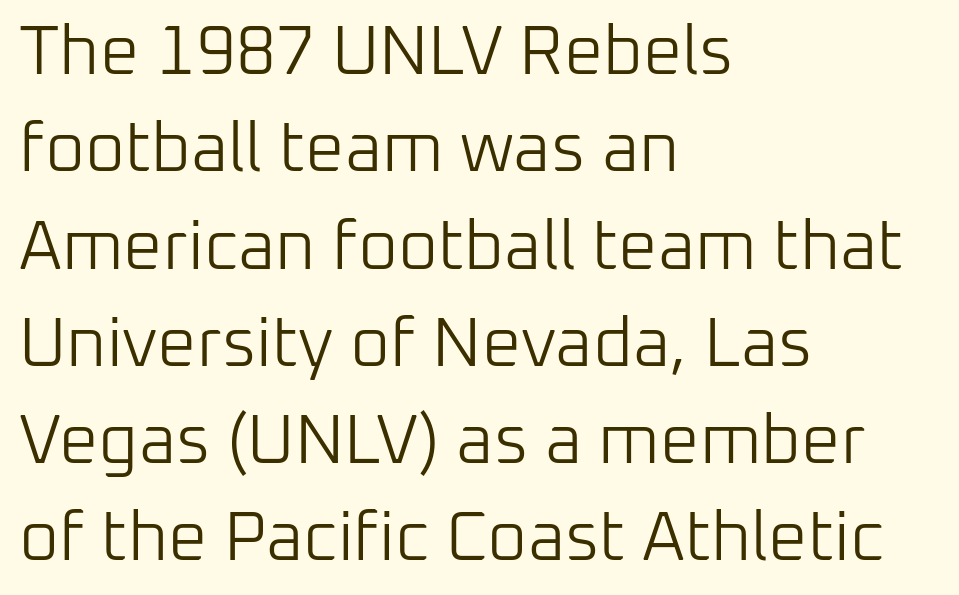
Q: Is the text bold? A: No.
Q: Is the text italic (slanted)? A: No, it is upright.
Q: Is the typeface a serif or a sans-serif typeface? A: Sans-serif.
Q: Is the text underlined? A: No.
Q: How is the paragraph aligned? A: Left-aligned.
Q: Is the spacing between letters normal or unusually wide? A: Normal.
Q: Is the spacing between lines tight, normal or loose? A: Normal.
Q: Width (condensed, normal, or wide)? A: Normal.
Q: Stroke contrast? A: Low.
Q: x-height? A: Medium.
Q: Monospaced? A: No.
